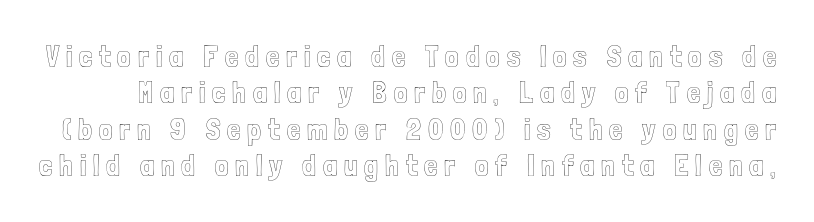
The image shows 30 px condensed type, upright; set line spacing 1.21x, unusually wide letter spacing (+0.23 em), not underlined; a medium x-height.
